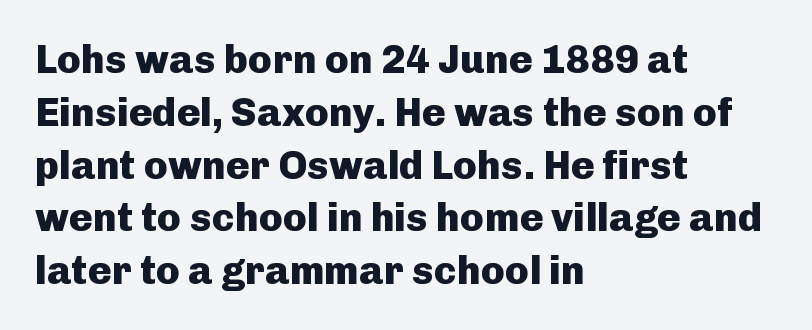
The type sits square on the baseline with zero lean. Its strokes are broad and dark, the hallmark of bold type. Varying glyph widths throughout — classic text-font behaviour. This sample keeps an unexceptional amount of space between lines.
